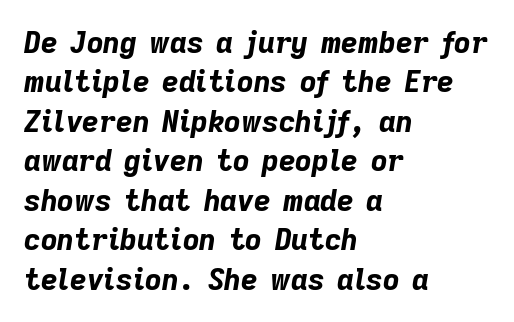
{"italic": "yes", "lean": "right", "slant_degrees": 9, "bold": "yes", "weight": "bold", "width": "normal", "stroke_contrast": "low", "x_height": "medium", "monospaced": "no", "underline": "no", "align": "left", "line_spacing": "normal", "line_spacing_ratio": 1.36, "letter_spacing": "normal", "letter_spacing_em": 0.0, "glyph_px": 29}
